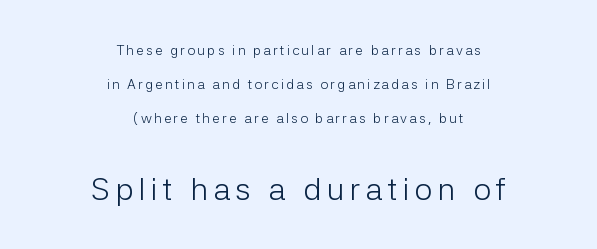
{"serif": "no", "italic": "no", "bold": "no", "weight": "light", "width": "normal", "stroke_contrast": "low", "x_height": "medium", "monospaced": "no", "underline": "no", "align": "center", "line_spacing": "loose", "line_spacing_ratio": 2.43, "larger_block": "second", "size_ratio": 2.29, "glyph_px": 32}
